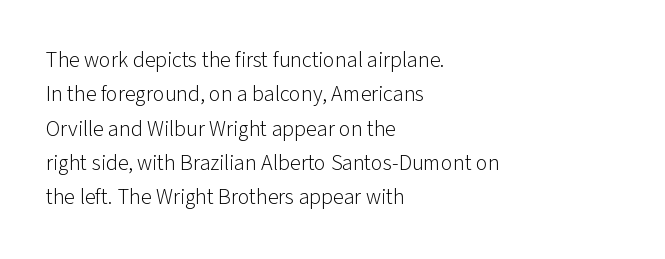
{"italic": "no", "bold": "no", "underline": "no", "align": "left", "line_spacing": "normal", "line_spacing_ratio": 1.56, "letter_spacing": "normal", "letter_spacing_em": 0.0, "glyph_px": 22}
